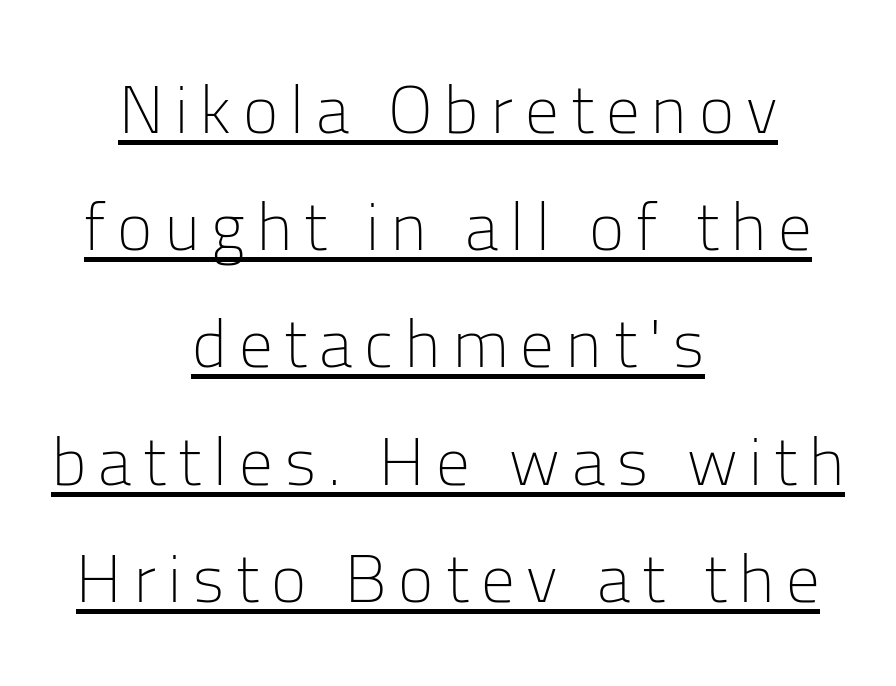
{"serif": "no", "italic": "no", "bold": "no", "weight": "light", "width": "normal", "stroke_contrast": "low", "x_height": "medium", "monospaced": "no", "underline": "yes", "align": "center", "line_spacing_ratio": 1.75, "glyph_px": 67}
